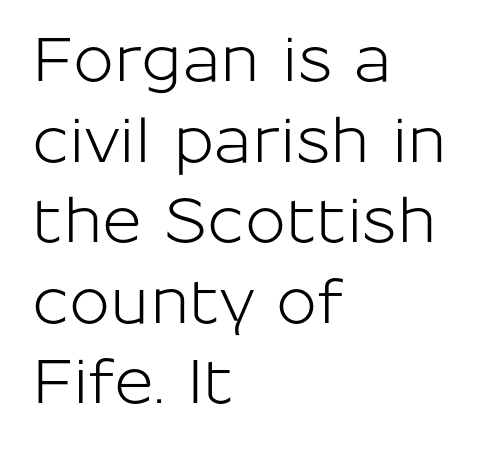
{"serif": "no", "italic": "no", "width": "normal", "stroke_contrast": "low", "x_height": "medium", "monospaced": "no", "underline": "no", "align": "left", "line_spacing": "normal", "line_spacing_ratio": 1.32, "letter_spacing": "normal", "letter_spacing_em": 0.0, "glyph_px": 61}
